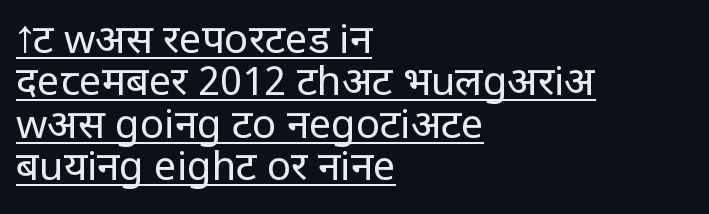
The image shows 40 px regular-weight sans-serif type, upright; set left-aligned, tight line spacing (1.06x), normal letter spacing, underlined; low stroke contrast and a large x-height.
